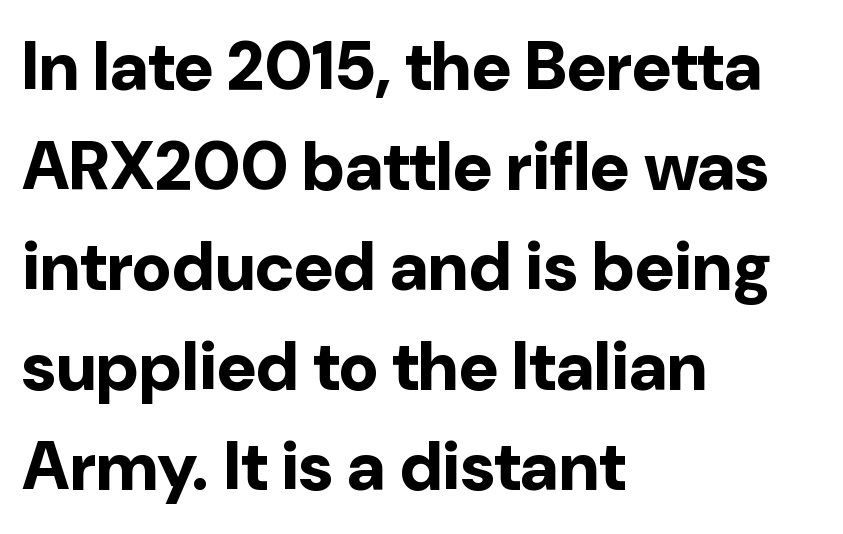
The specimen reads as upright at a glance. Students, this is bold: see how much ink each stroke carries. The paragraph has a hard left edge and a soft right edge. The passage shown is typed in a proportional face where columns would drift. Leading: standard. Look at the tracking — it's just the regular setting, nothing added.
